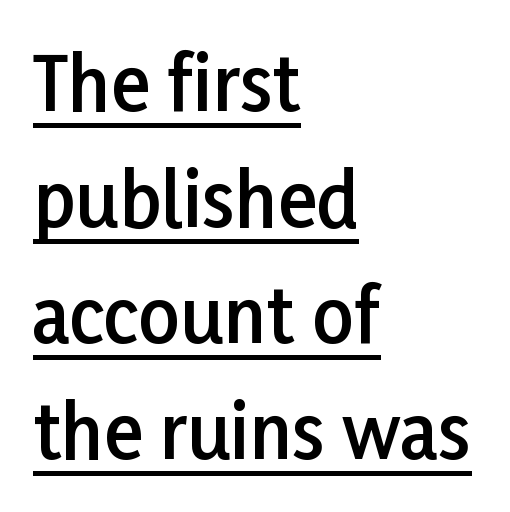
The image shows 73 px semibold sans-serif type, upright; set left-aligned, normal line spacing (1.59x), normal letter spacing, underlined; low stroke contrast and a medium x-height.
